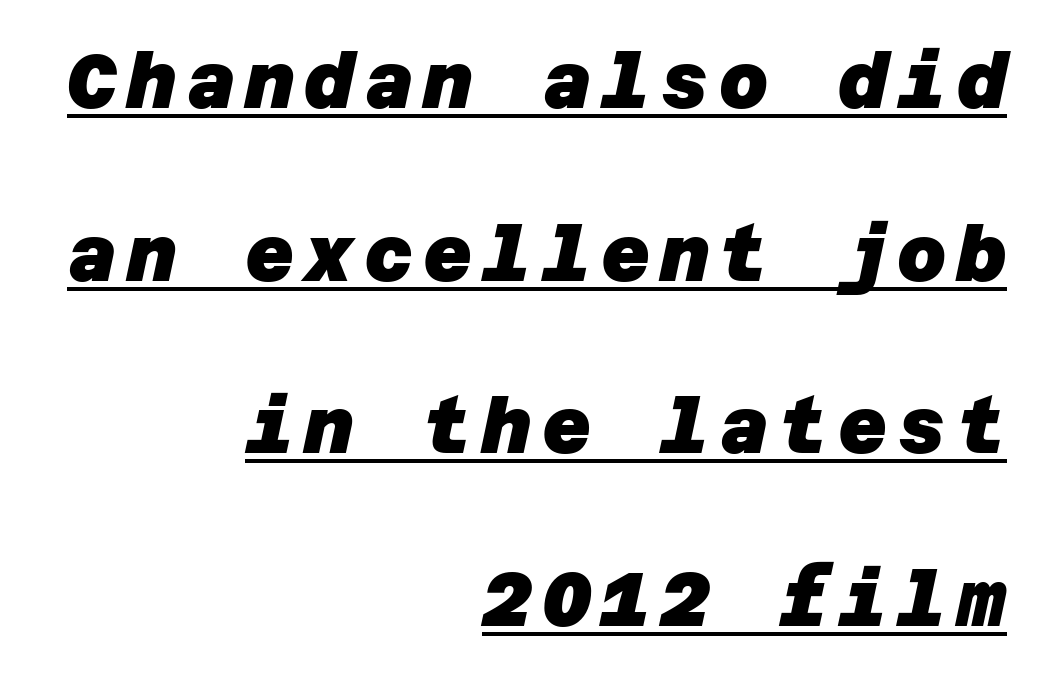
Q: Is the text bold? A: Yes.
Q: Is the typeface a serif or a sans-serif typeface? A: Sans-serif.
Q: Is the text underlined? A: Yes.
Q: How is the paragraph aligned? A: Right-aligned.
Q: Is the spacing between lines tight, normal or loose? A: Loose.
Q: Width (condensed, normal, or wide)? A: Normal.
Q: Stroke contrast? A: Low.
Q: x-height? A: Large.
